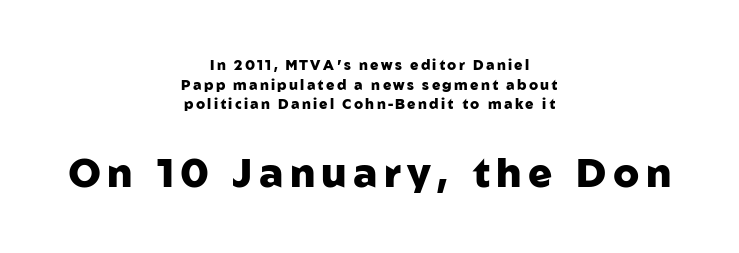
The image shows 40 px heavy sans-serif type, upright; set centered, normal line spacing (1.41x), not underlined; the second (bottom) block is 2.86x larger; low stroke contrast and a medium x-height.
